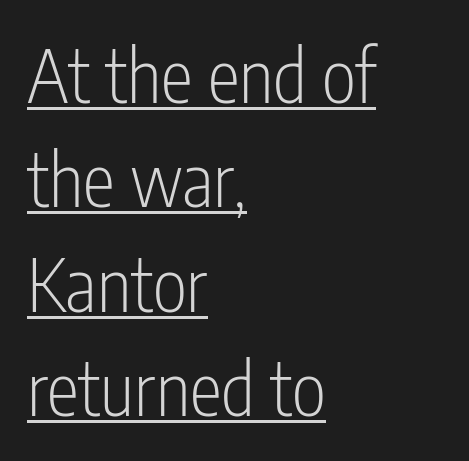
Ordinary non-slanted type is in use. Caption: face not bold, strokes unweighted. Notice how a bar underscores the lettering throughout. The rendering anchors every line to the left-hand side. Each new line begins a customary step beneath the previous one. This rendering employs a face without finishing strokes, i.e., a sans-serif.
